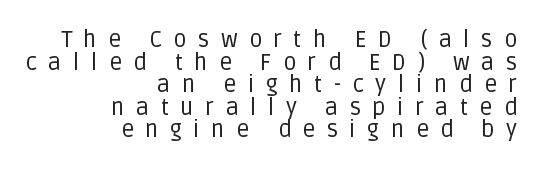
The image shows 23 px text type, upright; set right-aligned, tight line spacing (0.98x), unusually wide letter spacing (+0.49 em), not underlined.
